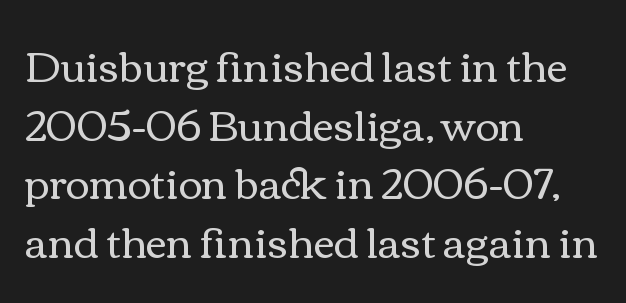
{"italic": "no", "bold": "no", "weight": "regular", "width": "wide", "x_height": "medium", "monospaced": "no", "underline": "no", "align": "left", "line_spacing": "normal", "line_spacing_ratio": 1.43, "letter_spacing": "normal", "letter_spacing_em": 0.0, "glyph_px": 41}
